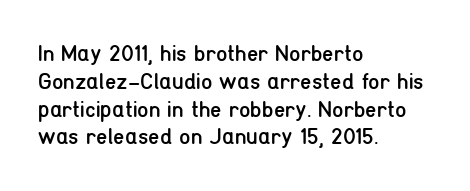
The image shows 23 px text type, upright; set left-aligned, line spacing 1.21x, normal letter spacing, not underlined.
